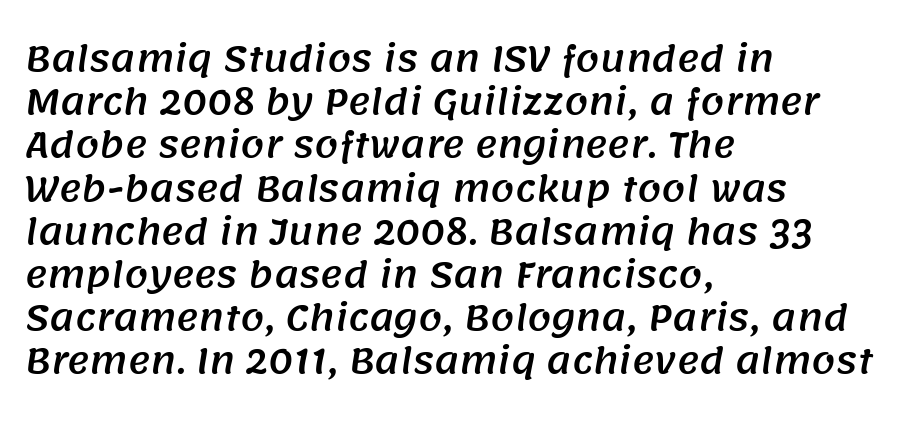
{"serif": "no", "width": "normal", "stroke_contrast": "medium", "x_height": "large", "monospaced": "no", "underline": "no", "align": "left", "line_spacing": "normal", "line_spacing_ratio": 1.27, "letter_spacing": "normal", "letter_spacing_em": 0.0, "glyph_px": 34}
